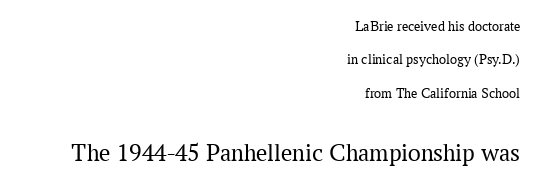
Tall strokes in this sample are plumb rather than angled. The rag falls on the left side of this text block. Stem width sits at or under what a default text font uses. The passage shown stacks its lines with a broad gap.
